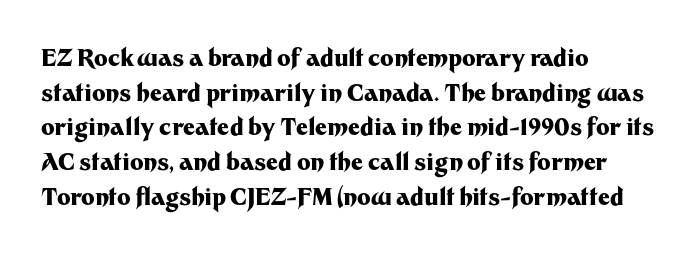
{"italic": "no", "bold": "yes", "underline": "no", "align": "left", "line_spacing": "normal", "line_spacing_ratio": 1.51, "letter_spacing": "normal", "letter_spacing_em": 0.0, "glyph_px": 23}
